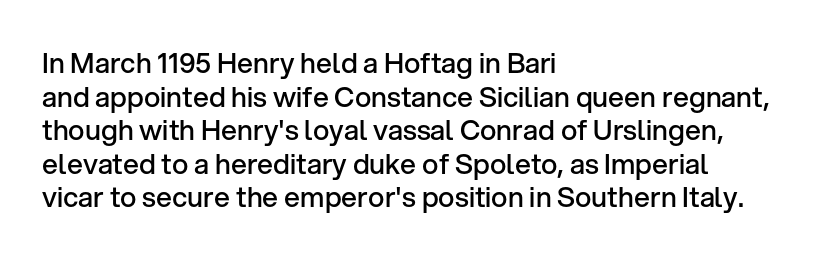
{"serif": "no", "italic": "no", "bold": "semi", "weight": "semibold", "width": "normal", "stroke_contrast": "low", "x_height": "medium", "monospaced": "no", "underline": "no", "align": "left", "line_spacing_ratio": 1.2, "letter_spacing": "normal", "letter_spacing_em": 0.0, "glyph_px": 28}
